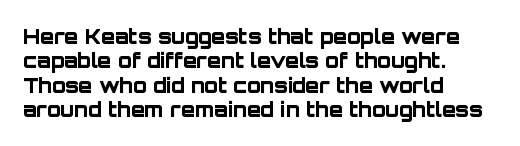
The image shows 20 px bold type, upright; set left-aligned, line spacing 1.22x, normal letter spacing, not underlined.
